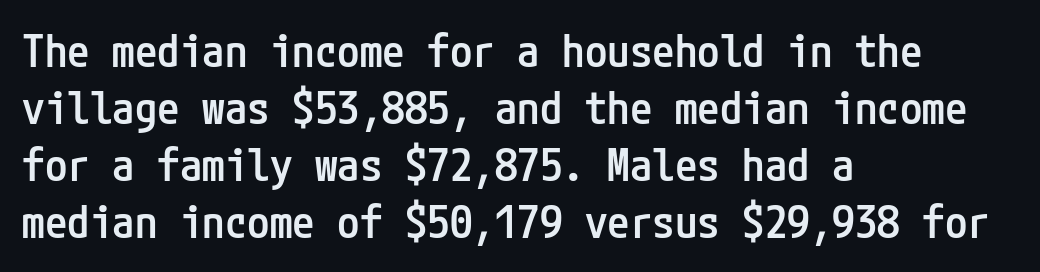
Stroke thickness is moderately raised; the sample reads as semibold. Beneath every word, the page is bare. The characters display no serif detailing; their extremities are plain. Tall strokes in this sample are plumb rather than angled. Does extra space separate the letters? No, they use regular spacing. Compared with a centered layout, this one pins lines to the left instead.
